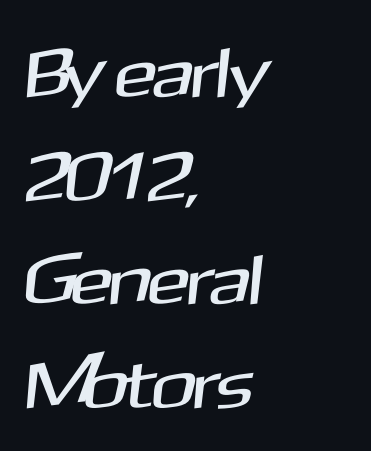
{"serif": "no", "width": "normal", "stroke_contrast": "medium", "x_height": "medium", "monospaced": "no", "underline": "no", "align": "left", "line_spacing": "normal", "line_spacing_ratio": 1.48, "letter_spacing": "normal", "letter_spacing_em": 0.0, "glyph_px": 70}
